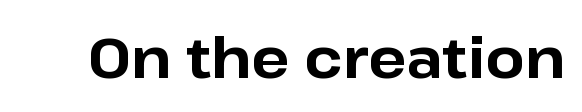
{"serif": "no", "italic": "no", "bold": "yes", "weight": "bold", "width": "normal", "stroke_contrast": "low", "x_height": "medium", "monospaced": "no", "underline": "no", "letter_spacing": "normal", "letter_spacing_em": 0.0, "glyph_px": 57}
